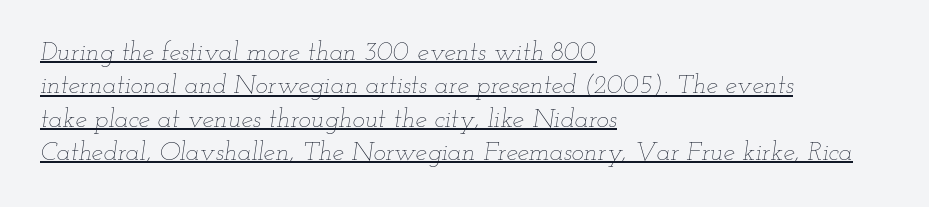
Q: Is the text bold? A: No.
Q: Is the text italic (slanted)? A: Yes, it leans right by about 12 degrees.
Q: Is the text underlined? A: Yes.
Q: How is the paragraph aligned? A: Left-aligned.
Q: Is the spacing between letters normal or unusually wide? A: Normal.
Q: Is the spacing between lines tight, normal or loose? A: Normal.
